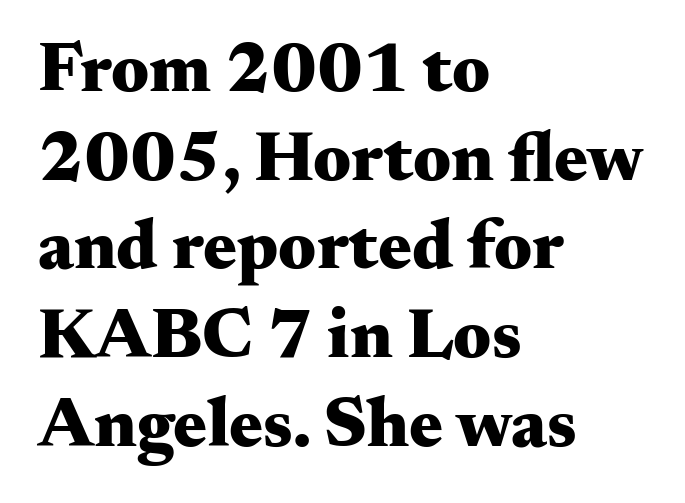
{"serif": "yes", "italic": "no", "bold": "yes", "weight": "heavy", "width": "wide", "stroke_contrast": "medium", "x_height": "small", "monospaced": "no", "underline": "no", "align": "left", "line_spacing": "normal", "line_spacing_ratio": 1.25, "letter_spacing": "normal", "letter_spacing_em": 0.0, "glyph_px": 71}
